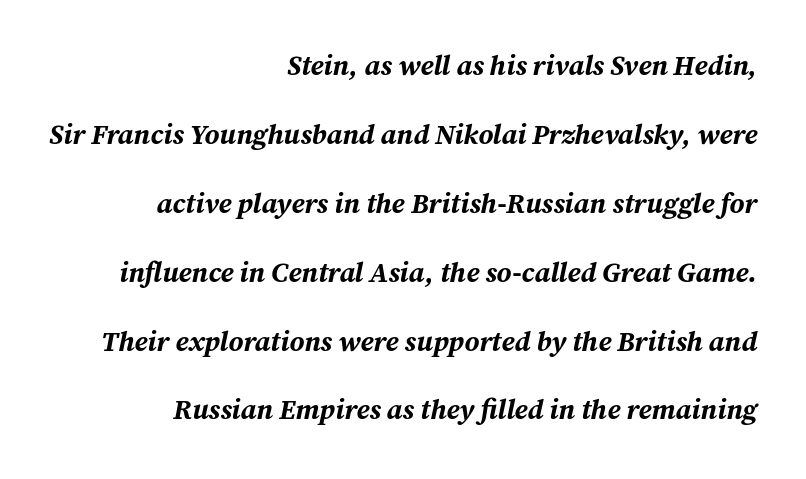
The passage shown has conventional tracking throughout. The axis of the letterforms is tilted away from vertical. This rendering features lettering with no underline. Where is the straight margin? On the right.
